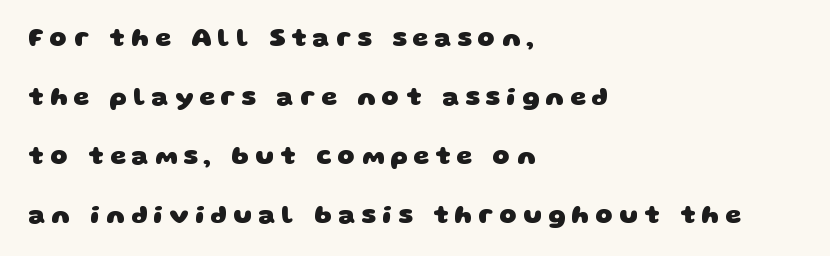
Q: Is the text bold? A: Yes.
Q: Is the text underlined? A: No.
Q: How is the paragraph aligned? A: Left-aligned.
Q: Is the spacing between letters normal or unusually wide? A: Unusually wide.
Q: Is the spacing between lines tight, normal or loose? A: Loose.
